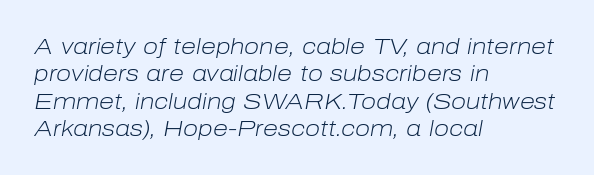
{"italic": "yes", "lean": "right", "slant_degrees": 10, "bold": "no", "underline": "no", "align": "left", "line_spacing_ratio": 1.24, "letter_spacing": "normal", "letter_spacing_em": 0.0, "glyph_px": 22}
